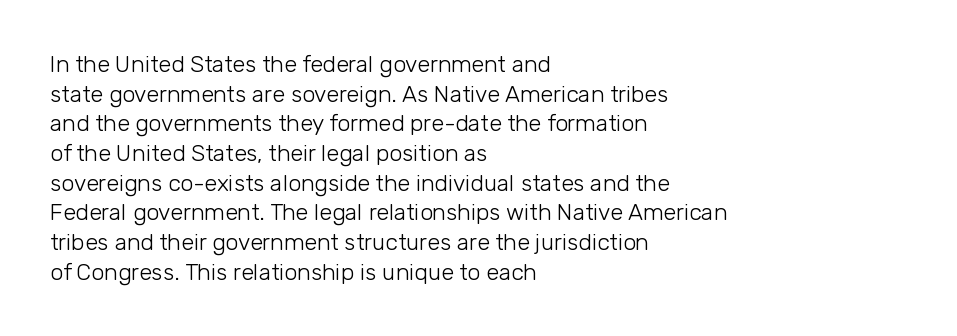
{"italic": "no", "bold": "no", "underline": "no", "align": "left", "line_spacing": "normal", "line_spacing_ratio": 1.29, "letter_spacing": "normal", "letter_spacing_em": 0.0, "glyph_px": 23}
